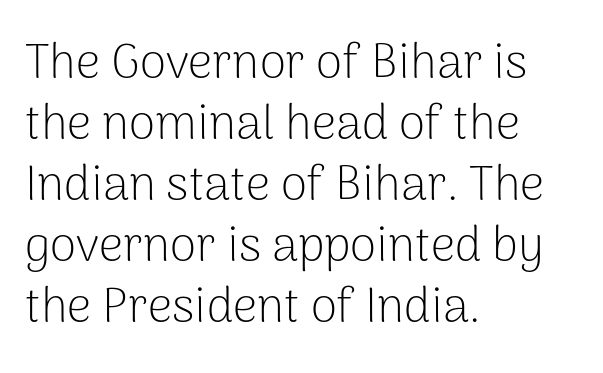
Q: Is the text bold? A: No.
Q: Is the text italic (slanted)? A: No, it is upright.
Q: Is the typeface a serif or a sans-serif typeface? A: Sans-serif.
Q: Is the text underlined? A: No.
Q: How is the paragraph aligned? A: Left-aligned.
Q: Is the spacing between letters normal or unusually wide? A: Normal.
Q: Is the spacing between lines tight, normal or loose? A: Normal.
Q: Width (condensed, normal, or wide)? A: Normal.
Q: Stroke contrast? A: Low.
Q: x-height? A: Medium.
Q: Monospaced? A: No.
